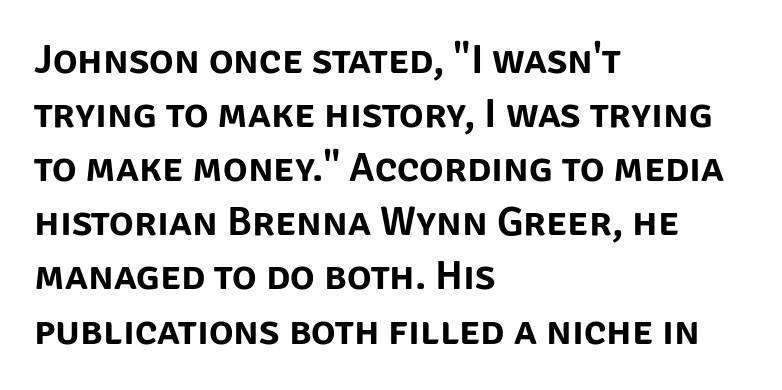
No italicization has been applied; the sample stays upright. These lines keep a tight, regular rhythm from letter to letter. Think of a printed novel: that variable character pitch is what you see here. The lines sit at an ordinary, default distance from one another. A bare baseline throughout the passage.
